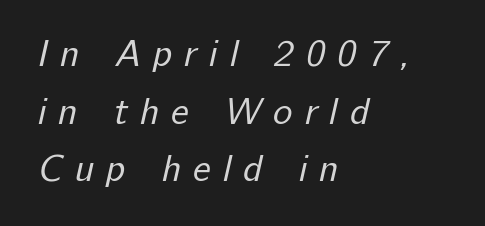
Look at the bottom of the vertical strokes: they stop flat, with no serifs. The line-height multiplier appears to be the usual default. Caption: face not bold, strokes unweighted. The letters are spread apart with noticeably loose tracking. Where is the straight margin? On the left. The foot of each line stays bare and open.
